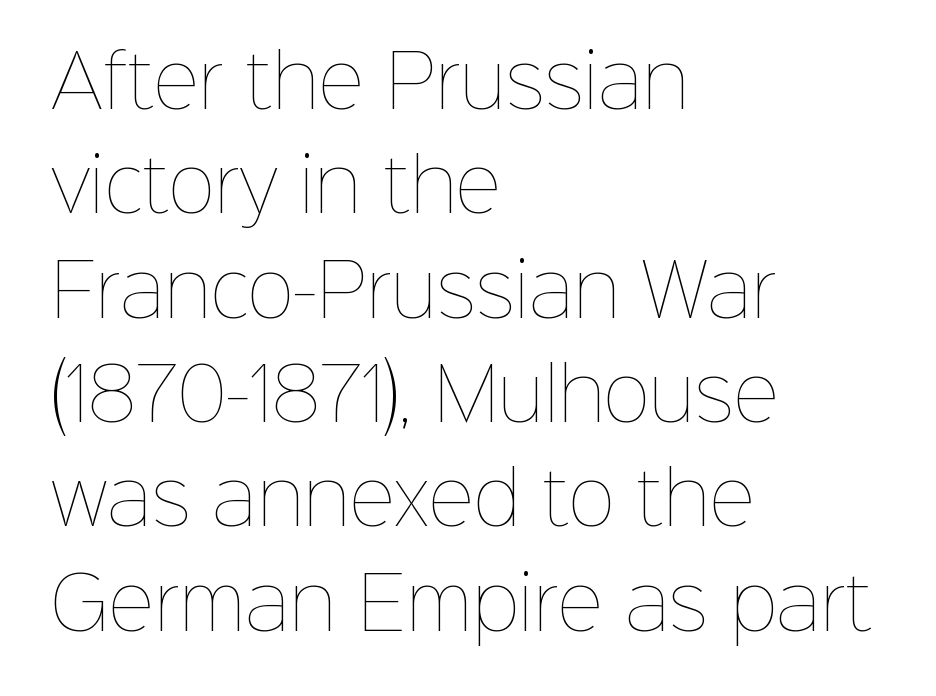
The image shows 71 px thin type, upright; set left-aligned, normal line spacing (1.47x), normal letter spacing, not underlined; low stroke contrast and a medium x-height.
